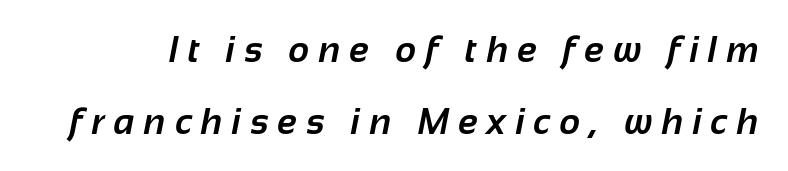
How would I describe the line gaps? Wide and relaxed. The text was rendered using a sans face with plain stroke endings. Looks like regular typesetting: each glyph gets only the width it needs. Anything drawn beneath the words? Only blank space. Between one letter and the next there's a generous, obvious gap. Chunky letters — that's bold for sure.
